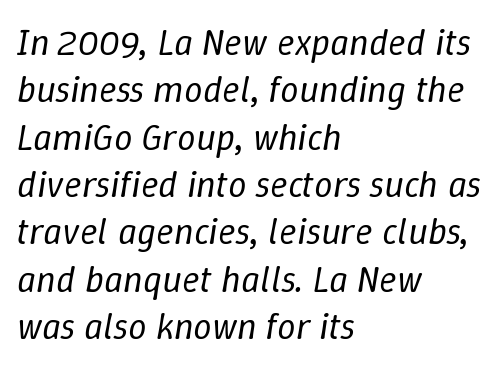
Honestly, there is no underline to notice here at all. This block has exactly the height ordinary leading produces. The typography opts for an oblique posture over an upright one. The passage shown is not bold in any degree. Compared with a centered layout, this one pins lines to the left instead. Between one letter and the next there's only the usual sliver of space.
